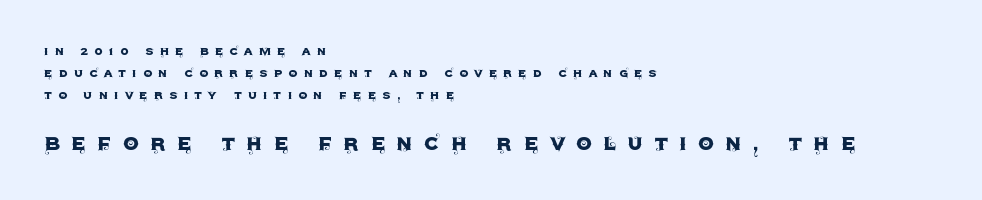
Q: Is the text italic (slanted)? A: No, it is upright.
Q: Is the text underlined? A: No.
Q: How is the paragraph aligned? A: Left-aligned.
Q: Is the spacing between letters normal or unusually wide? A: Unusually wide.
Q: Is the spacing between lines tight, normal or loose? A: Normal.
Q: Which block of text is set in a larger size, the first (top) or the second (bottom)? A: The second (bottom) one.
